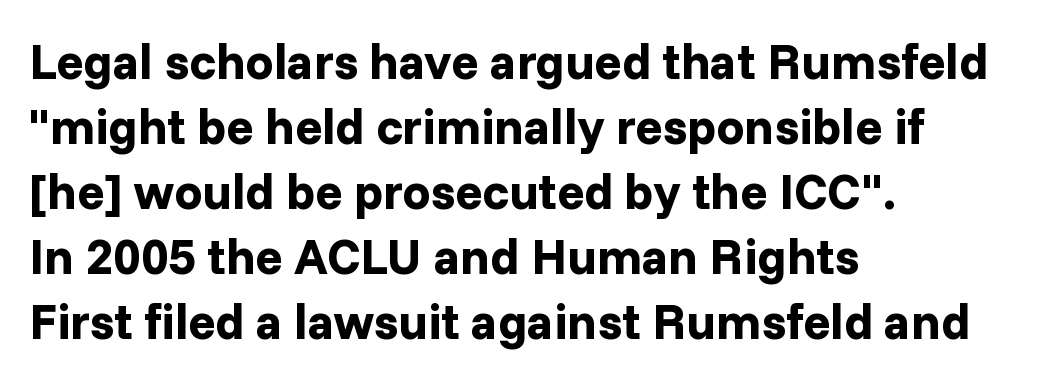
The strip under each line holds only bare page. The passage shown has conventional tracking throughout. Whoever set this chose a conventional vertical rhythm. Proportional: the letters do not fall into vertical columns.
